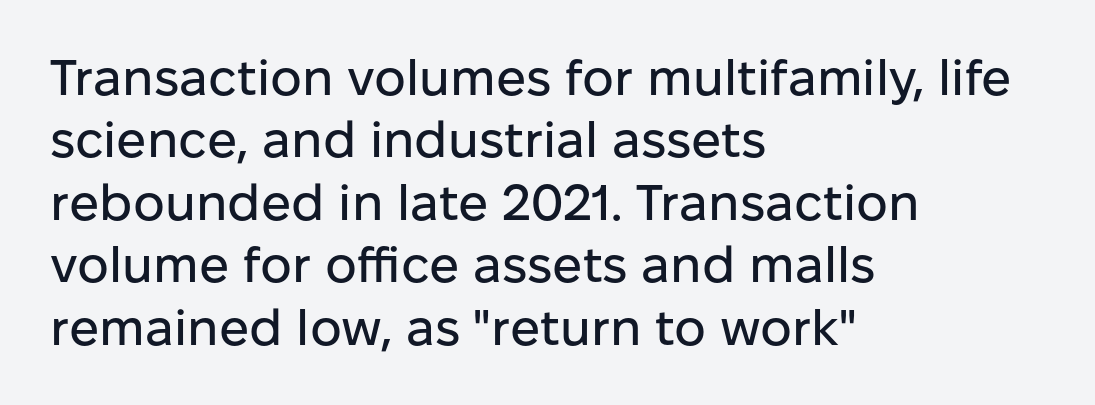
Q: Is the text italic (slanted)? A: No, it is upright.
Q: Is the typeface a serif or a sans-serif typeface? A: Sans-serif.
Q: Is the text underlined? A: No.
Q: How is the paragraph aligned? A: Left-aligned.
Q: Is the spacing between letters normal or unusually wide? A: Normal.
Q: Is the spacing between lines tight, normal or loose? A: Normal.
Q: Width (condensed, normal, or wide)? A: Normal.
Q: Stroke contrast? A: Low.
Q: x-height? A: Medium.
Q: Monospaced? A: No.
